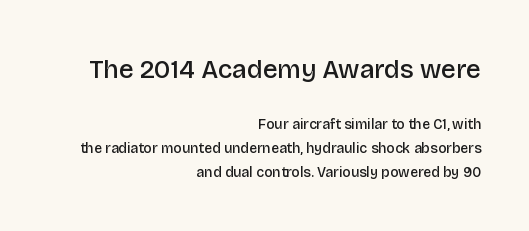
Q: Is the text bold? A: Semi-bold.
Q: Is the text italic (slanted)? A: No, it is upright.
Q: Is the text underlined? A: No.
Q: How is the paragraph aligned? A: Right-aligned.
Q: Is the spacing between letters normal or unusually wide? A: Normal.
Q: Which block of text is set in a larger size, the first (top) or the second (bottom)? A: The first (top) one.
